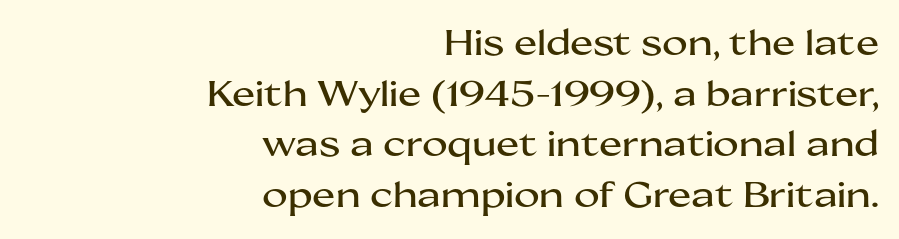
Q: Is the text italic (slanted)? A: No, it is upright.
Q: Is the text underlined? A: No.
Q: How is the paragraph aligned? A: Right-aligned.
Q: Is the spacing between letters normal or unusually wide? A: Normal.
Q: Is the spacing between lines tight, normal or loose? A: Normal.
Q: Width (condensed, normal, or wide)? A: Wide.
Q: Stroke contrast? A: Medium.
Q: x-height? A: Medium.
Q: Monospaced? A: No.
